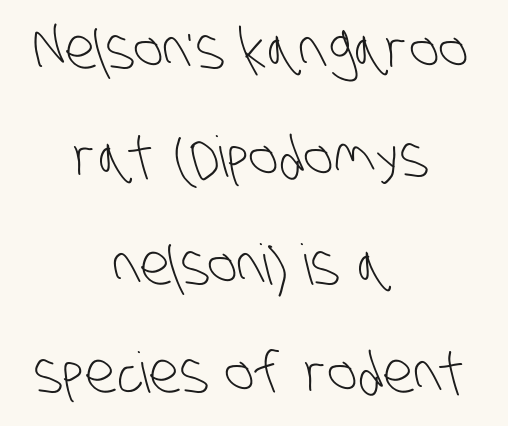
No word sits above an underline. This sample has the flowing, uneven cadence of proportional lettering. You could call the tracking neutral — neither tight nor loose. The glyphs in this specimen are sans serif.
